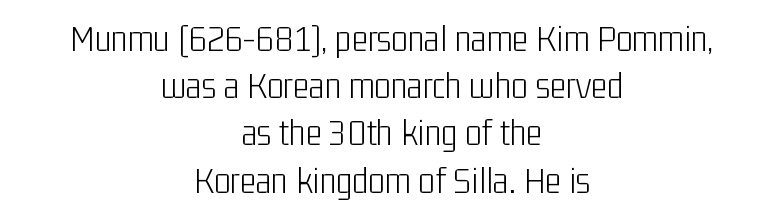
A typesetter would mark this as roman, not italic. The rendering uses natural spacing where letterforms have individual widths. The lines in this sample share a center point and differ in where they start and stop. The typeface has the unassuming heft of standard copy or less. Nothing sits at the stroke ends, so this counts as sans-serif.
